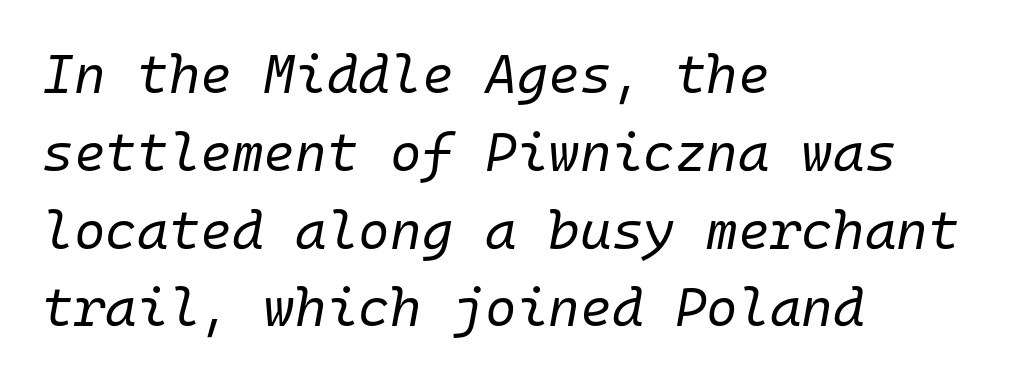
The image shows 54 px regular-weight type, italic (leaning right), monospaced; set left-aligned, normal line spacing (1.44x), normal letter spacing, not underlined; low stroke contrast and a medium x-height.
